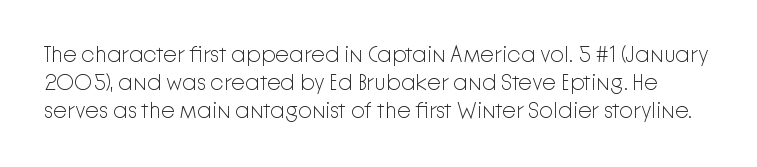
The image shows 22 px text type, upright; set normal line spacing (1.27x), normal letter spacing, not underlined.
